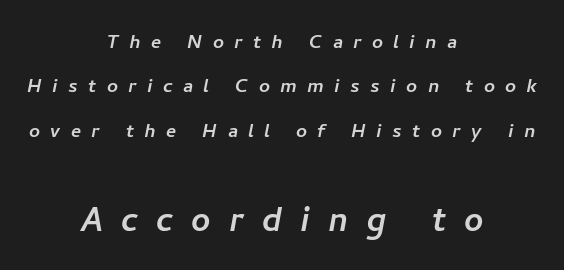
{"serif": "no", "width": "normal", "stroke_contrast": "low", "x_height": "medium", "monospaced": "no", "underline": "no", "align": "center", "line_spacing_ratio": 1.85, "letter_spacing": "wide", "letter_spacing_em": 0.43, "larger_block": "second", "size_ratio": 1.75, "glyph_px": 42}
